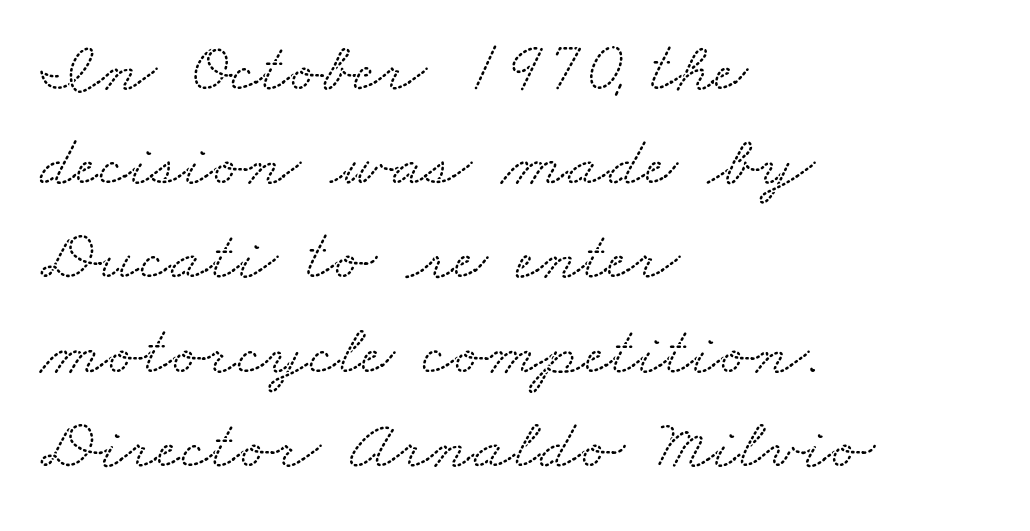
The image shows 73 px wide type; set left-aligned, normal line spacing (1.29x), normal letter spacing, not underlined; low stroke contrast and a small x-height.
